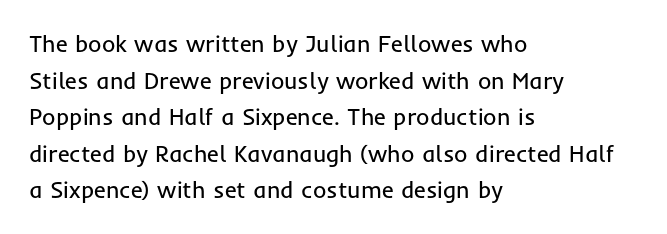
{"italic": "no", "bold": "no", "underline": "no", "align": "left", "line_spacing": "normal", "line_spacing_ratio": 1.59, "letter_spacing": "normal", "letter_spacing_em": 0.0, "glyph_px": 23}
